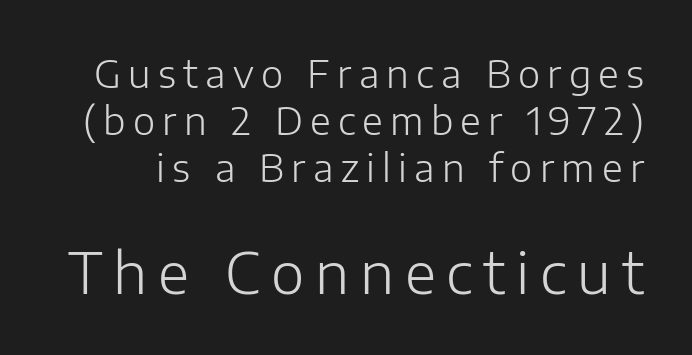
{"serif": "no", "italic": "no", "bold": "no", "weight": "light", "width": "normal", "stroke_contrast": "low", "x_height": "medium", "monospaced": "no", "underline": "no", "line_spacing_ratio": 1.24, "larger_block": "second", "size_ratio": 1.5, "glyph_px": 57}
